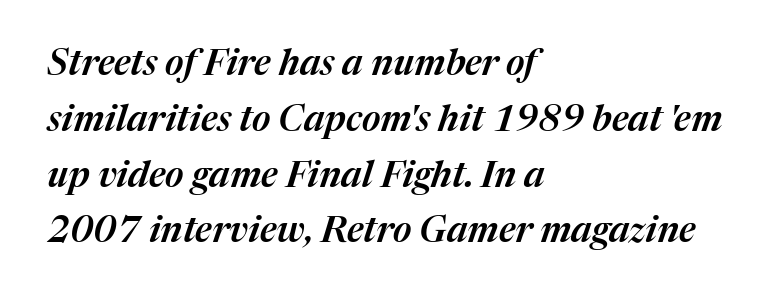
The face used here is proportionally spaced, like ordinary book or web type. Short note: letters normally spaced. The paragraph shown leans on its left margin. The rows are spaced the way most documents space them. Decoration check: the copy has no underline.
